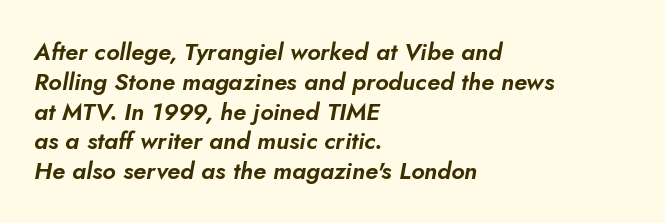
Q: Is the text italic (slanted)? A: Yes, it leans right by about 5 degrees.
Q: Is the text underlined? A: No.
Q: How is the paragraph aligned? A: Left-aligned.
Q: Is the spacing between letters normal or unusually wide? A: Normal.
